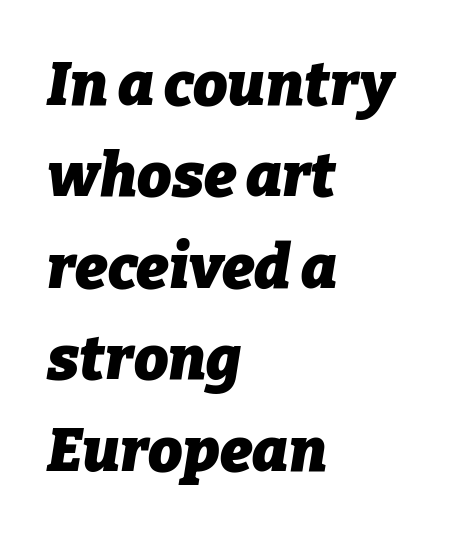
Q: Is the text bold? A: Yes.
Q: Is the text italic (slanted)? A: Yes, it leans right by about 9 degrees.
Q: Is the text underlined? A: No.
Q: How is the paragraph aligned? A: Left-aligned.
Q: Is the spacing between letters normal or unusually wide? A: Normal.
Q: Is the spacing between lines tight, normal or loose? A: Normal.
Q: Width (condensed, normal, or wide)? A: Normal.
Q: Stroke contrast? A: Low.
Q: x-height? A: Medium.
Q: Monospaced? A: No.
